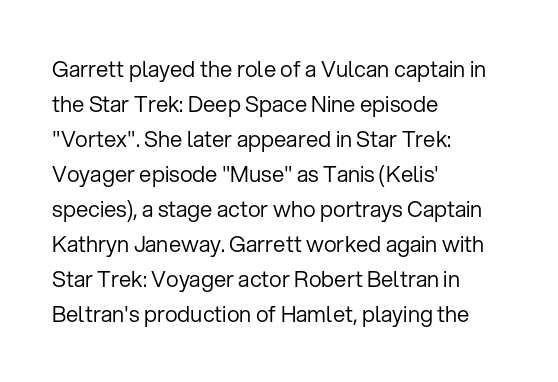
The image shows 22 px text type, upright; set left-aligned, normal line spacing (1.59x), normal letter spacing, not underlined.
